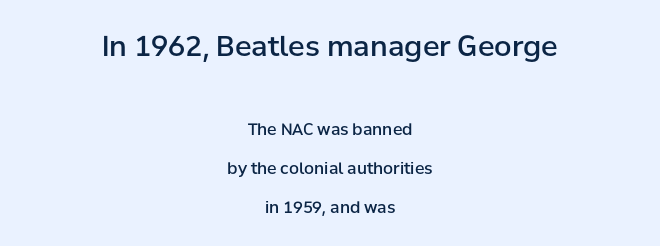
Q: Is the text bold? A: Semi-bold.
Q: Is the text italic (slanted)? A: No, it is upright.
Q: Is the typeface a serif or a sans-serif typeface? A: Sans-serif.
Q: Is the text underlined? A: No.
Q: How is the paragraph aligned? A: Centered.
Q: Is the spacing between letters normal or unusually wide? A: Normal.
Q: Is the spacing between lines tight, normal or loose? A: Loose.
Q: Which block of text is set in a larger size, the first (top) or the second (bottom)? A: The first (top) one.
Q: Width (condensed, normal, or wide)? A: Normal.
Q: Stroke contrast? A: Low.
Q: x-height? A: Medium.
Q: Monospaced? A: No.
